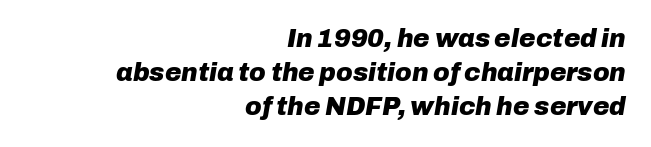
The passage shown stacks its lines at a standard gap. The glyphs are unaccompanied by any horizontal stroke below them. The glyphs have the mass of a bold cut. The passage shown leans; its letterforms are oblique.
